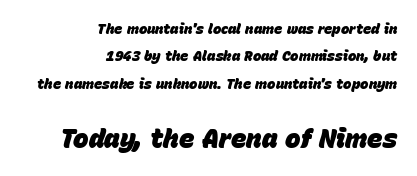
The specimen reads as italic at a glance. Casual observation: everything's shoved over to the right. Whoever set this chose breathing room over compactness in the vertical rhythm. Bigger letters appear in the bottom chunk; the top chunk is reduced. Only glyphs here, with clear space below each row. Each glyph is drawn with heavy, bold strokes.
